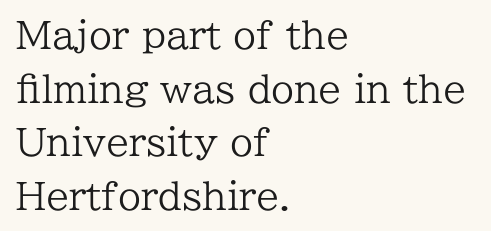
{"serif": "yes", "italic": "no", "bold": "no", "weight": "regular", "width": "normal", "stroke_contrast": "low", "x_height": "medium", "monospaced": "no", "underline": "no", "align": "left", "line_spacing": "normal", "line_spacing_ratio": 1.45, "letter_spacing": "normal", "letter_spacing_em": 0.0, "glyph_px": 37}
